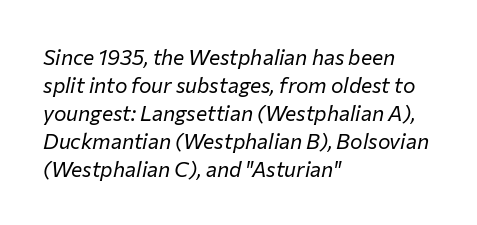
The lines are quadded left. Horizontal bands of white between lines are of average thickness. No extra tracking has been applied to these lines. You can tell it's italic because the verticals aren't actually vertical. Weight: not bold — regular or lighter.
